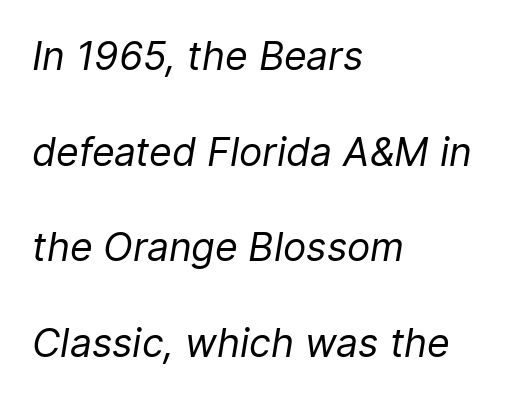
The image shows 39 px regular-weight type, italic (leaning right); set left-aligned, loose line spacing (2.45x), normal letter spacing, not underlined; low stroke contrast and a medium x-height.
